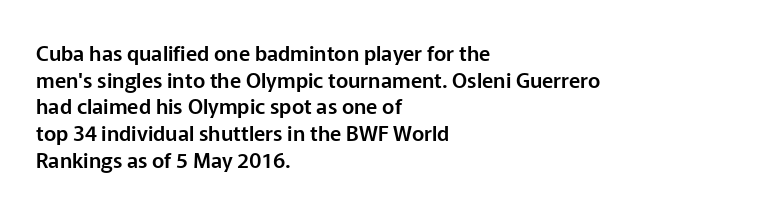
{"italic": "no", "underline": "no", "align": "left", "line_spacing": "normal", "line_spacing_ratio": 1.27, "letter_spacing": "normal", "letter_spacing_em": 0.0, "glyph_px": 21}
